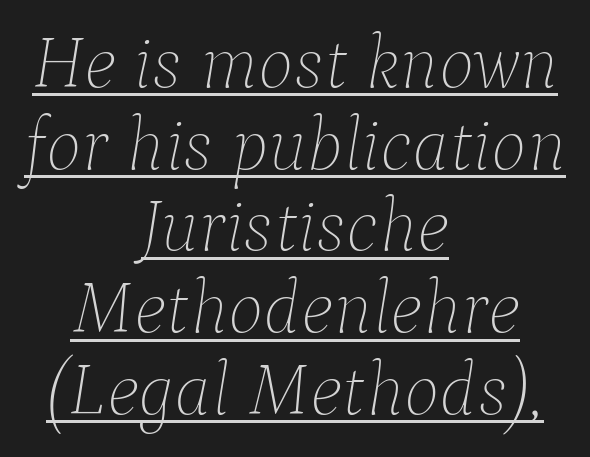
The image shows 75 px thin type, italic (leaning right); set centered, tight line spacing (1.09x), normal letter spacing, underlined; low stroke contrast and a medium x-height.
